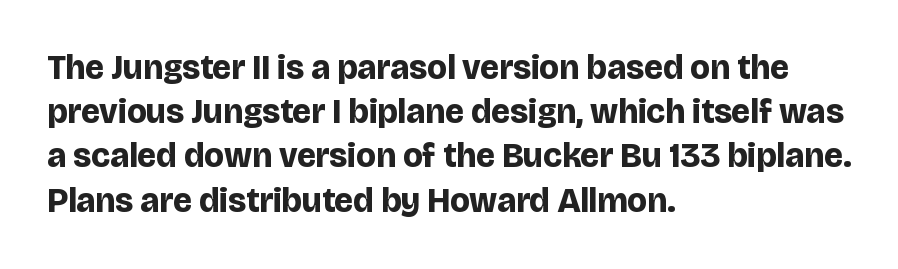
The rag falls on the right side of this text block. The typeface chosen for these lines omits serifs. Students, observe: this is what conventionally led text looks like. The tracking reads as untouched default to a designer's eye. Stroke thickness is high; the sample reads as a true bold. The space beneath each line is pristine and unruled.
